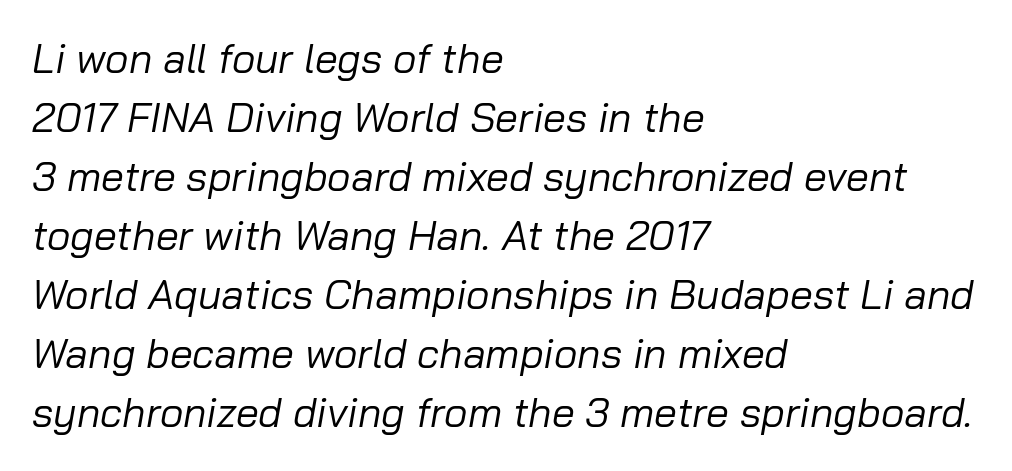
Q: Is the text bold? A: No.
Q: Is the text italic (slanted)? A: Yes, it leans right by about 10 degrees.
Q: Is the text underlined? A: No.
Q: How is the paragraph aligned? A: Left-aligned.
Q: Is the spacing between letters normal or unusually wide? A: Normal.
Q: Is the spacing between lines tight, normal or loose? A: Normal.
Q: Width (condensed, normal, or wide)? A: Normal.
Q: Stroke contrast? A: Low.
Q: x-height? A: Medium.
Q: Monospaced? A: No.
